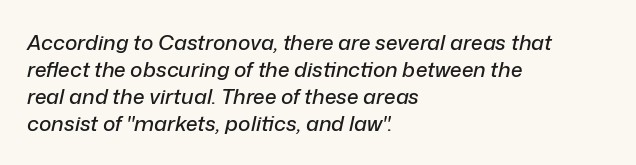
The image shows 21 px text type, italic (leaning right); set left-aligned, normal line spacing (1.28x), normal letter spacing, not underlined.
